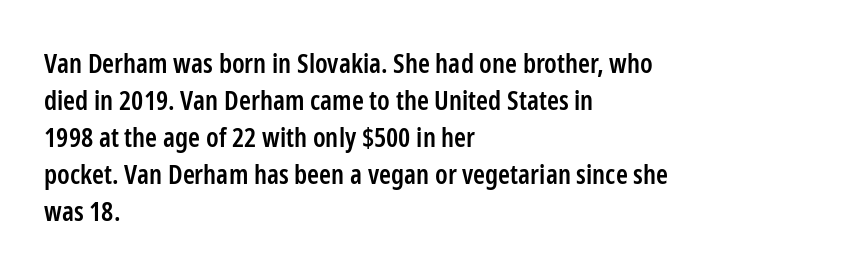
Q: Is the text bold? A: Semi-bold.
Q: Is the text italic (slanted)? A: No, it is upright.
Q: Is the text underlined? A: No.
Q: How is the paragraph aligned? A: Left-aligned.
Q: Is the spacing between letters normal or unusually wide? A: Normal.
Q: Is the spacing between lines tight, normal or loose? A: Normal.
